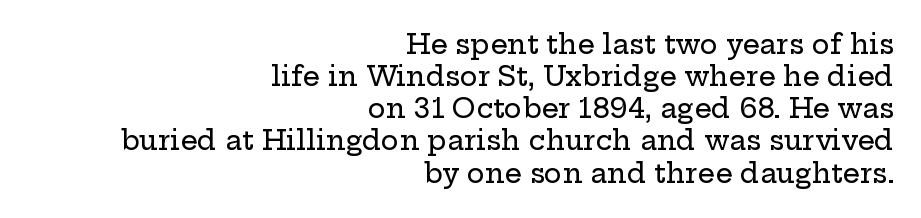
The image shows 27 px text type, upright; set right-aligned, line spacing 1.19x, normal letter spacing, not underlined.
